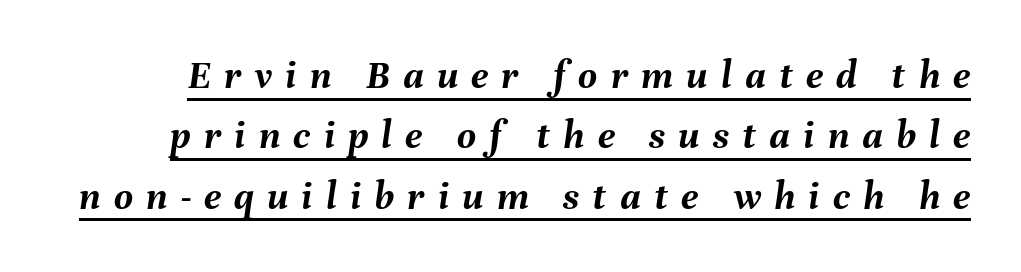
Q: Is the text bold? A: Yes.
Q: Is the text italic (slanted)? A: Yes, it leans right by about 8 degrees.
Q: Is the text underlined? A: Yes.
Q: Is the spacing between letters normal or unusually wide? A: Unusually wide.
Q: Is the spacing between lines tight, normal or loose? A: Normal.
Q: Width (condensed, normal, or wide)? A: Normal.
Q: Stroke contrast? A: Medium.
Q: x-height? A: Medium.
Q: Monospaced? A: No.
